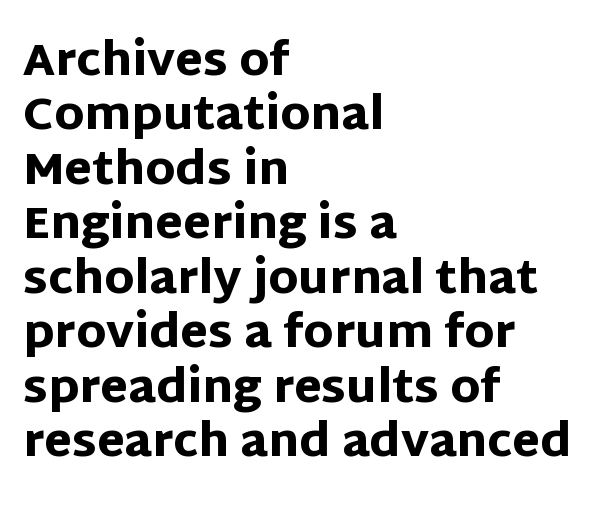
Q: Is the text bold? A: Yes.
Q: Is the text italic (slanted)? A: No, it is upright.
Q: Is the typeface a serif or a sans-serif typeface? A: Sans-serif.
Q: Is the text underlined? A: No.
Q: How is the paragraph aligned? A: Left-aligned.
Q: Is the spacing between letters normal or unusually wide? A: Normal.
Q: Width (condensed, normal, or wide)? A: Normal.
Q: Stroke contrast? A: Low.
Q: x-height? A: Large.
Q: Monospaced? A: No.
